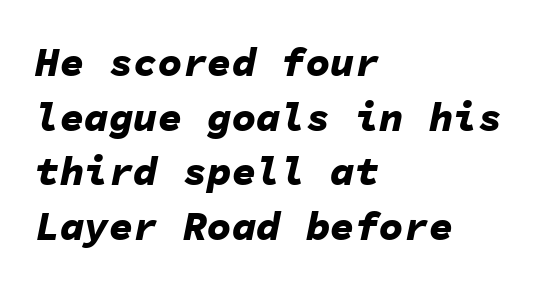
The image shows 41 px bold type, italic (leaning right), monospaced; set left-aligned, normal line spacing (1.33x), normal letter spacing, not underlined; low stroke contrast and a medium x-height.
